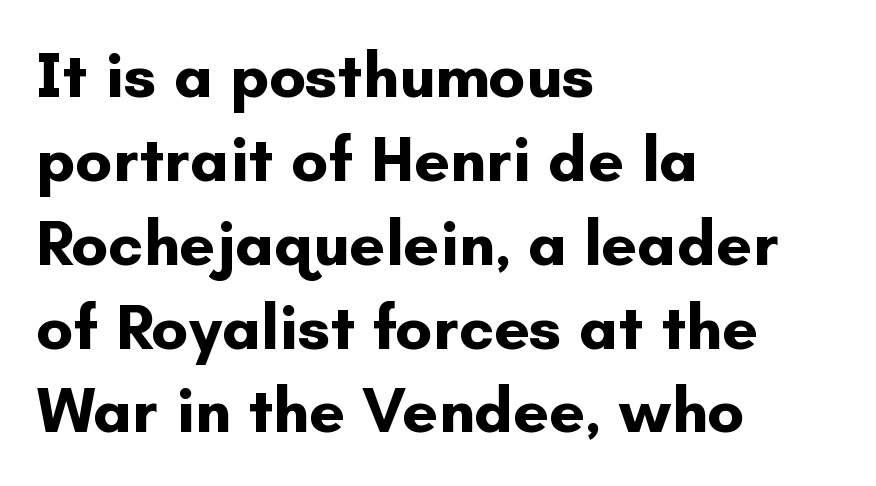
Q: Is the text bold? A: Yes.
Q: Is the text italic (slanted)? A: No, it is upright.
Q: Is the typeface a serif or a sans-serif typeface? A: Sans-serif.
Q: Is the text underlined? A: No.
Q: How is the paragraph aligned? A: Left-aligned.
Q: Is the spacing between letters normal or unusually wide? A: Normal.
Q: Is the spacing between lines tight, normal or loose? A: Normal.
Q: Width (condensed, normal, or wide)? A: Normal.
Q: Stroke contrast? A: Low.
Q: x-height? A: Small.
Q: Monospaced? A: No.
